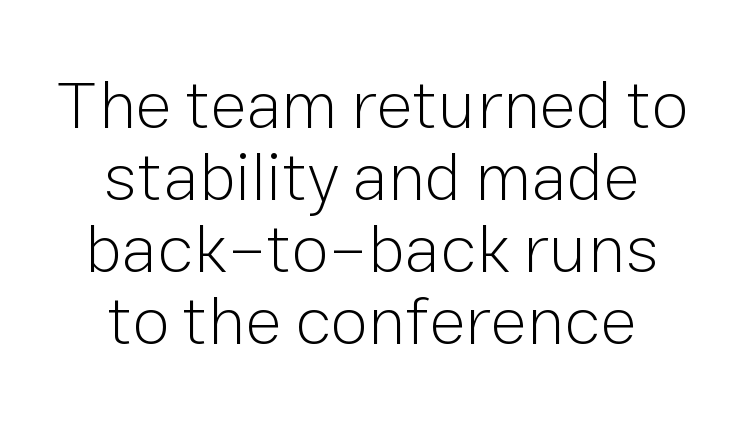
The image shows 68 px light sans-serif type, upright; set centered, tight line spacing (1.06x), normal letter spacing, not underlined; low stroke contrast and a medium x-height.
